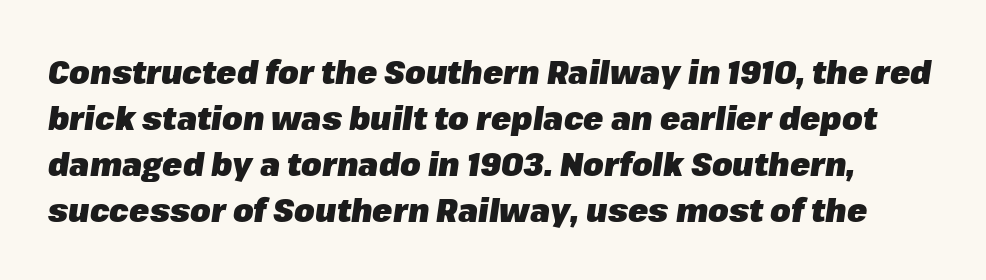
Q: Is the text bold? A: Yes.
Q: Is the text italic (slanted)? A: Yes, it leans right by about 8 degrees.
Q: Is the text underlined? A: No.
Q: Is the spacing between letters normal or unusually wide? A: Normal.
Q: Is the spacing between lines tight, normal or loose? A: Normal.
Q: Width (condensed, normal, or wide)? A: Normal.
Q: Stroke contrast? A: Low.
Q: x-height? A: Medium.
Q: Monospaced? A: No.
